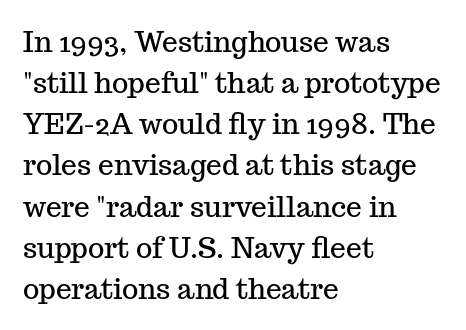
Observe the serifs anchoring each vertical stroke in this sample. The tracking reads as untouched default to a designer's eye. Lines of text with bare space underneath. Note the varied advance widths — an 'i' is clearly narrower than an 'm'.
